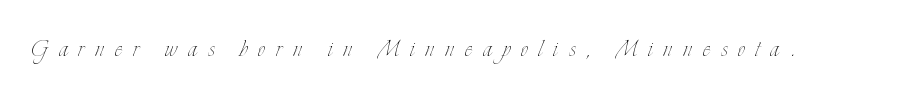
Q: Is the text bold? A: No.
Q: Is the text italic (slanted)? A: Yes.
Q: Is the text underlined? A: No.
Q: Is the spacing between letters normal or unusually wide? A: Unusually wide.
Q: Width (condensed, normal, or wide)? A: Condensed.
Q: Stroke contrast? A: Low.
Q: x-height? A: Small.
Q: Monospaced? A: No.
